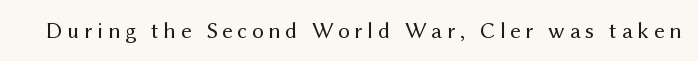
The image shows 23 px text type, upright; set unusually wide letter spacing (+0.2 em), not underlined.
